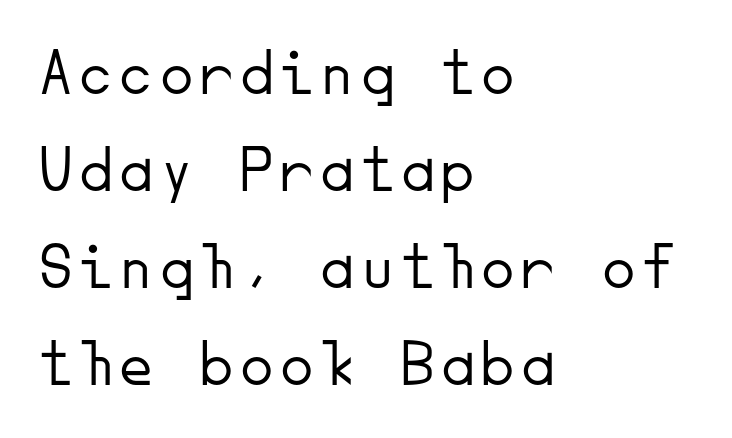
The image shows 67 px light sans-serif type, upright, monospaced; set left-aligned, normal line spacing (1.45x), not underlined; low stroke contrast and a small x-height.
